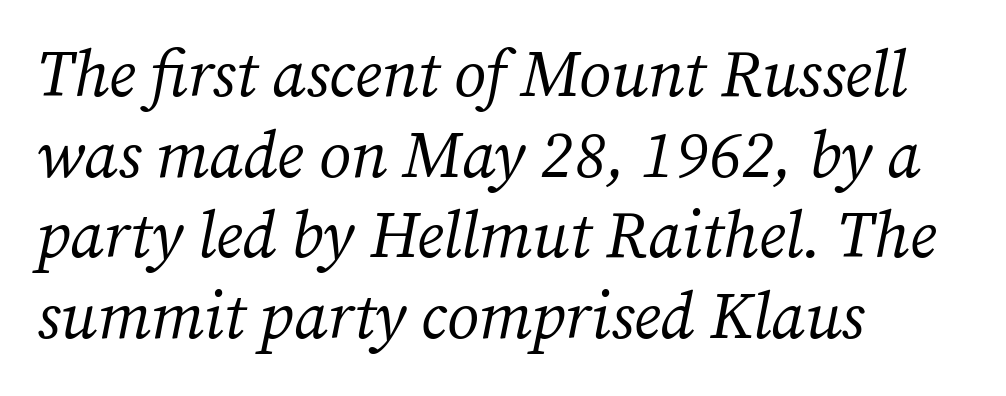
Regarding serifs, this sample has them. A typesetter would mark this as italic. Proportional: the letters do not fall into vertical columns. Bare-footed words on every line.
